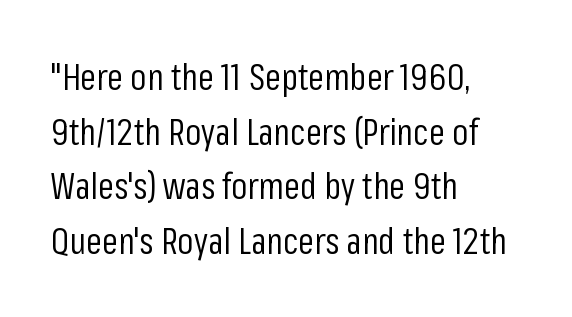
{"serif": "no", "italic": "no", "bold": "no", "weight": "regular", "width": "condensed", "stroke_contrast": "low", "x_height": "medium", "monospaced": "no", "underline": "no", "align": "left", "line_spacing": "normal", "line_spacing_ratio": 1.52, "letter_spacing": "normal", "letter_spacing_em": 0.0, "glyph_px": 36}
